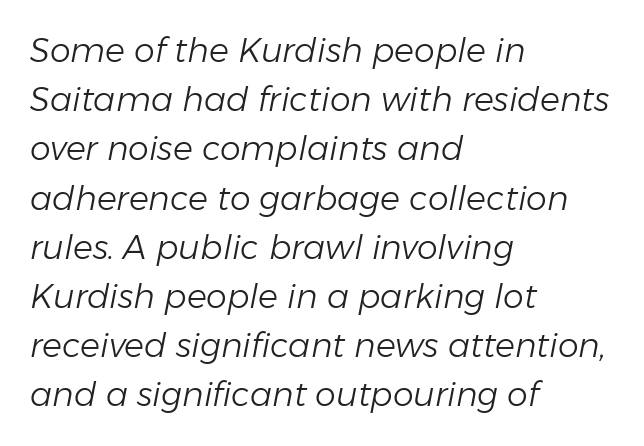
{"italic": "yes", "lean": "right", "slant_degrees": 11, "bold": "no", "weight": "light", "width": "normal", "stroke_contrast": "low", "x_height": "medium", "monospaced": "no", "underline": "no", "align": "left", "line_spacing": "normal", "line_spacing_ratio": 1.49, "letter_spacing": "normal", "letter_spacing_em": 0.0, "glyph_px": 33}
